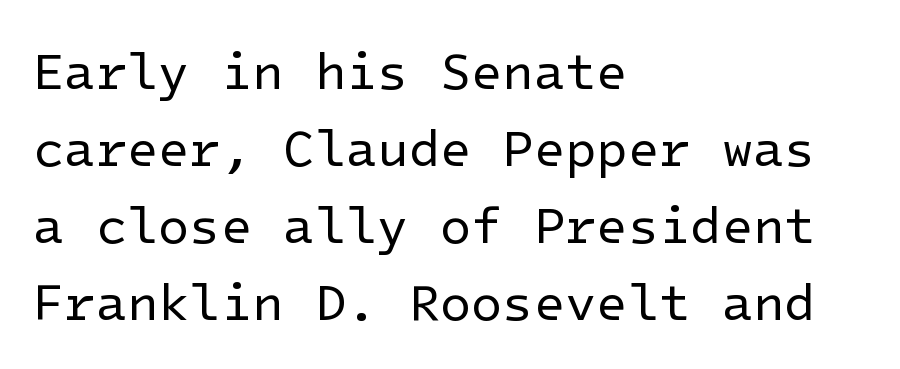
The image shows 51 px regular-weight sans-serif type, upright; set left-aligned, normal line spacing (1.51x), normal letter spacing, not underlined; low stroke contrast and a medium x-height.
